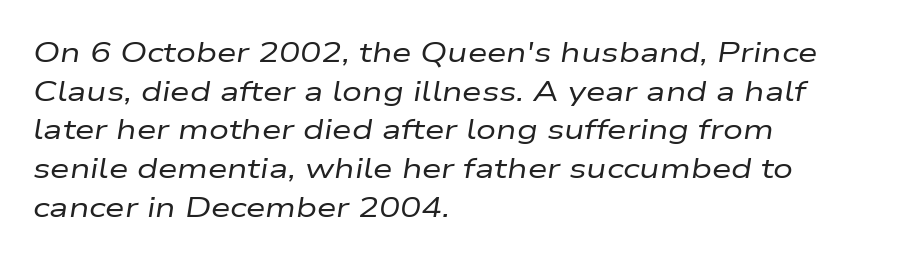
Q: Is the text bold? A: No.
Q: Is the text italic (slanted)? A: Yes, it leans right by about 9 degrees.
Q: Is the text underlined? A: No.
Q: How is the paragraph aligned? A: Left-aligned.
Q: Is the spacing between letters normal or unusually wide? A: Normal.
Q: Is the spacing between lines tight, normal or loose? A: Normal.
Q: Width (condensed, normal, or wide)? A: Wide.
Q: Stroke contrast? A: Low.
Q: x-height? A: Medium.
Q: Monospaced? A: No.
